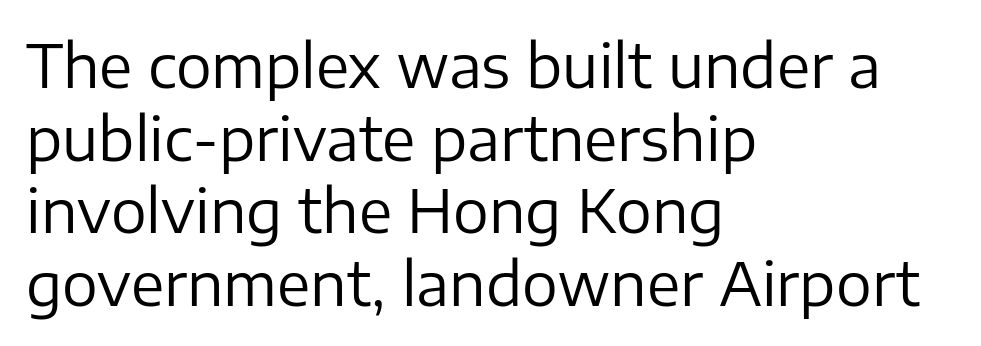
Q: Is the text bold? A: No.
Q: Is the text italic (slanted)? A: No, it is upright.
Q: Is the typeface a serif or a sans-serif typeface? A: Sans-serif.
Q: Is the text underlined? A: No.
Q: How is the paragraph aligned? A: Left-aligned.
Q: Is the spacing between letters normal or unusually wide? A: Normal.
Q: Width (condensed, normal, or wide)? A: Normal.
Q: Stroke contrast? A: Low.
Q: x-height? A: Medium.
Q: Monospaced? A: No.
